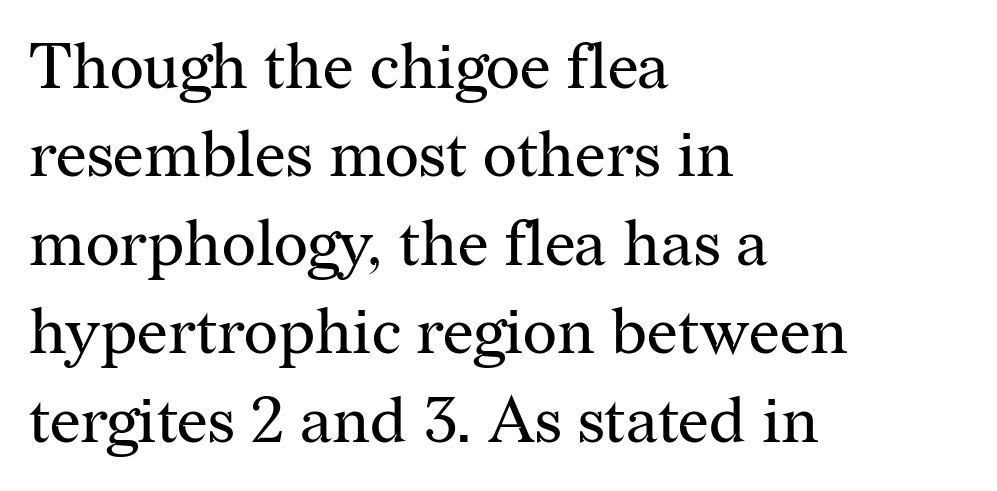
{"serif": "yes", "italic": "no", "bold": "no", "weight": "regular", "width": "normal", "stroke_contrast": "medium", "x_height": "medium", "monospaced": "no", "underline": "no", "align": "left", "line_spacing": "normal", "line_spacing_ratio": 1.36, "letter_spacing": "normal", "letter_spacing_em": 0.0, "glyph_px": 65}
